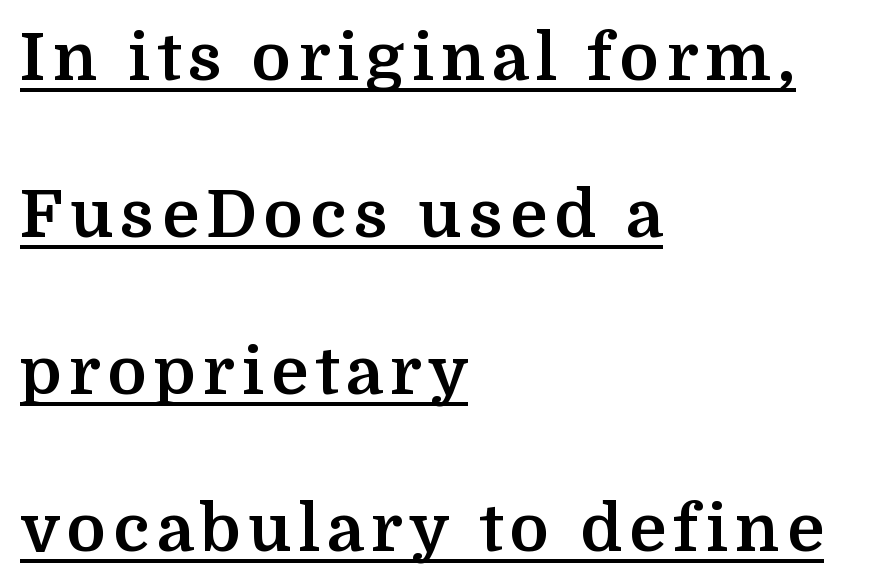
Q: Is the text bold? A: Yes.
Q: Is the text italic (slanted)? A: No, it is upright.
Q: Is the typeface a serif or a sans-serif typeface? A: Serif.
Q: Is the text underlined? A: Yes.
Q: How is the paragraph aligned? A: Left-aligned.
Q: Is the spacing between lines tight, normal or loose? A: Loose.
Q: Width (condensed, normal, or wide)? A: Normal.
Q: Stroke contrast? A: Medium.
Q: x-height? A: Medium.
Q: Monospaced? A: No.
